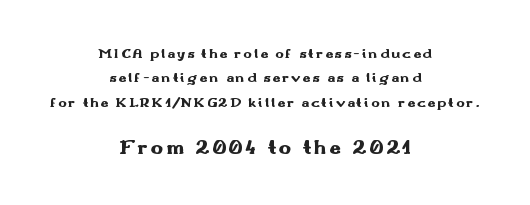
The image shows 21 px bold type, upright; set centered, line spacing 1.75x, not underlined; the second (bottom) block is 1.5x larger.
